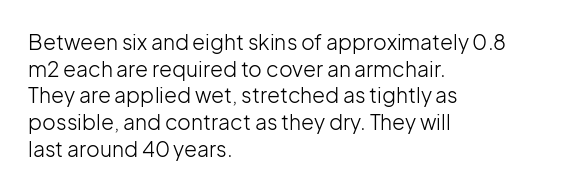
The image shows 21 px text type, upright; set left-aligned, normal line spacing (1.27x), normal letter spacing, not underlined.
